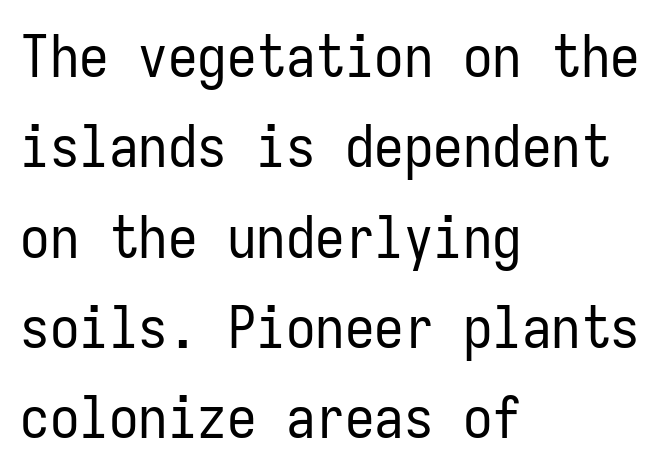
Q: Is the text bold? A: No.
Q: Is the text italic (slanted)? A: No, it is upright.
Q: Is the typeface a serif or a sans-serif typeface? A: Sans-serif.
Q: Is the text underlined? A: No.
Q: How is the paragraph aligned? A: Left-aligned.
Q: Is the spacing between letters normal or unusually wide? A: Normal.
Q: Is the spacing between lines tight, normal or loose? A: Normal.
Q: Width (condensed, normal, or wide)? A: Condensed.
Q: Stroke contrast? A: Low.
Q: x-height? A: Medium.
Q: Monospaced? A: Yes.
